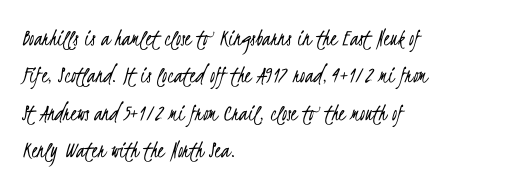
Q: Is the text bold? A: No.
Q: Is the text underlined? A: No.
Q: How is the paragraph aligned? A: Left-aligned.
Q: Is the spacing between letters normal or unusually wide? A: Normal.
Q: Is the spacing between lines tight, normal or loose? A: Normal.
